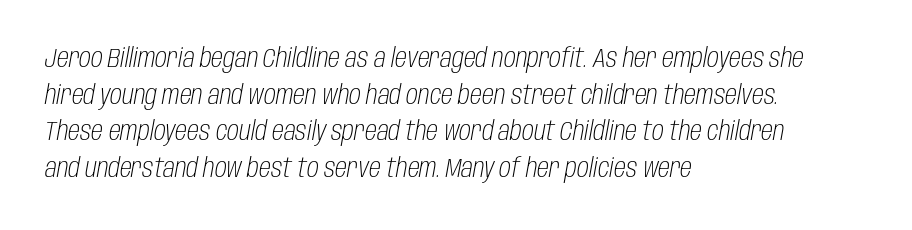
{"italic": "yes", "lean": "right", "slant_degrees": 10, "bold": "no", "underline": "no", "align": "left", "line_spacing": "normal", "line_spacing_ratio": 1.36, "letter_spacing": "normal", "letter_spacing_em": 0.0, "glyph_px": 27}
